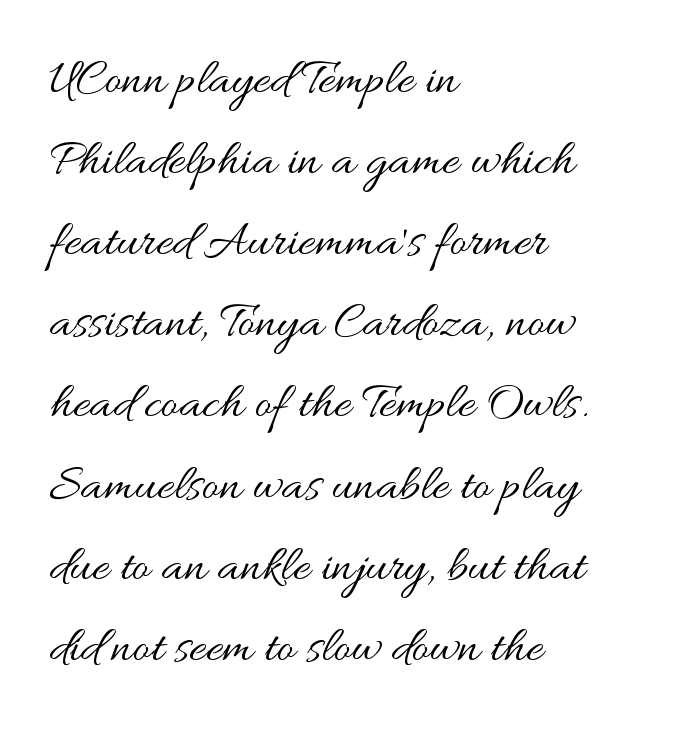
The image shows 52 px regular-weight, wide type; set left-aligned, normal line spacing (1.56x), normal letter spacing, not underlined; medium stroke contrast and a small x-height.
